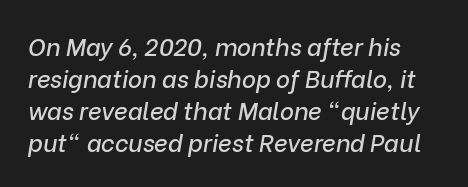
This rendering features lettering with no underline. The type is set solid horizontally, with unmodified tracking. The text carries the slant typical of an italic or oblique font. Reading down the column, the eye jumps a familiar distance to each next line.
